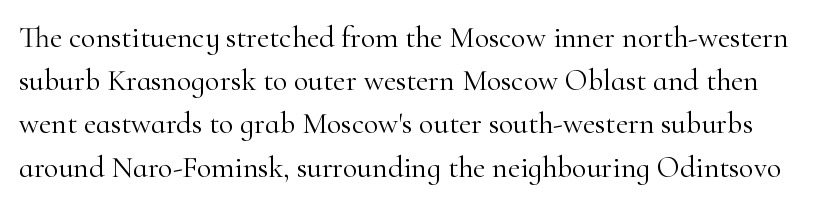
{"serif": "yes", "italic": "no", "bold": "no", "weight": "light", "width": "normal", "stroke_contrast": "high", "x_height": "small", "monospaced": "no", "underline": "no", "line_spacing": "normal", "line_spacing_ratio": 1.44, "letter_spacing": "normal", "letter_spacing_em": 0.0, "glyph_px": 30}
